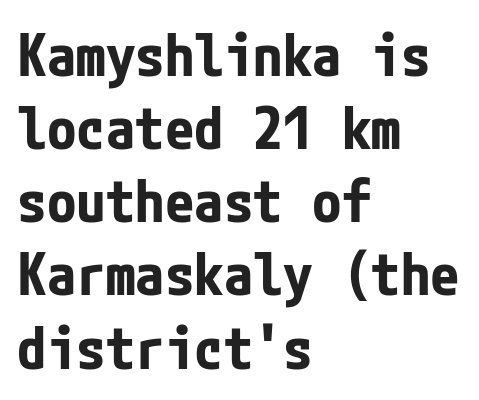
The image shows 59 px bold, condensed sans-serif type, upright; set left-aligned, line spacing 1.24x, normal letter spacing, not underlined; low stroke contrast and a medium x-height.
